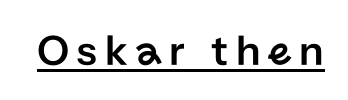
Note the varied advance widths — an 'i' is clearly narrower than an 'm'. The lettering holds an erect, upright posture throughout. Compared with undecorated copy, this sample adds a rule below the words. This rendering employs a face without finishing strokes, i.e., a sans-serif.
